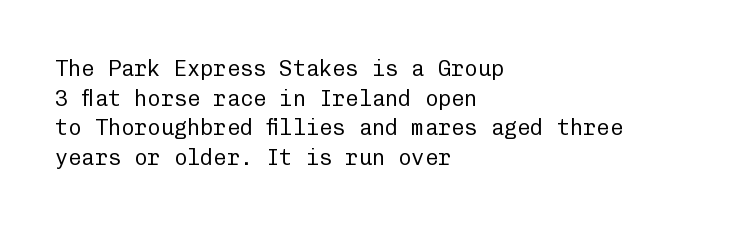
Unmarked baselines from the first word to the last. The designer left line spacing at the default. The rendering anchors every line to the left-hand side. The gaps between neighbouring characters are ordinary and unremarkable. The type sits square on the baseline with zero lean.
